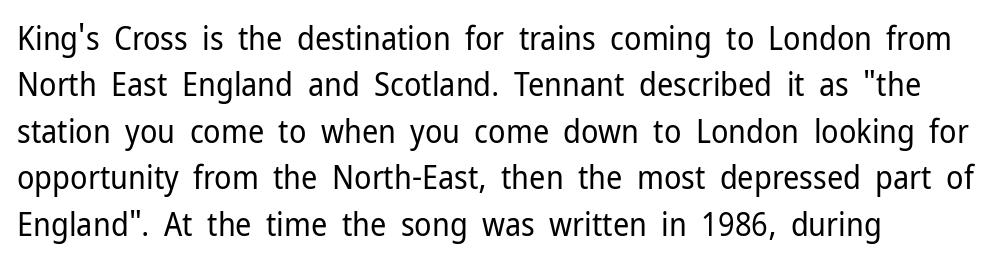
The image shows 32 px regular-weight sans-serif type, upright; set normal line spacing (1.45x), normal letter spacing, not underlined; low stroke contrast and a medium x-height.
